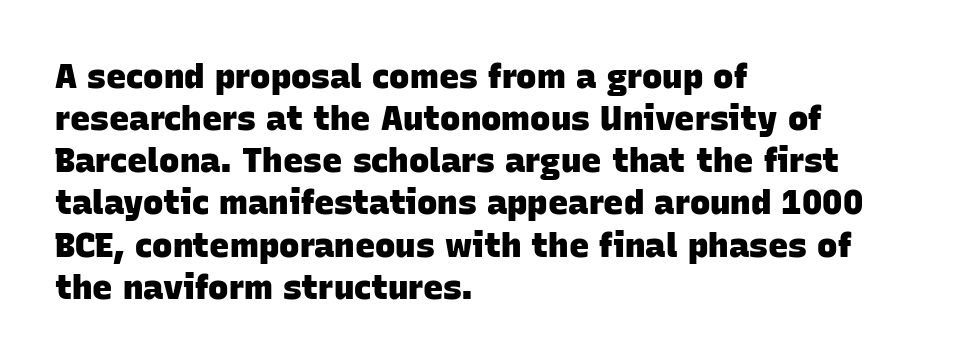
Decoration check: the copy has no underline. The passage shown is typed in a proportional face where columns would drift. No feet cap the strokes, marking this as sans-serif type. The text block is weighted toward the left margin, trailing off unevenly rightward. Heft: maximum for text — a bold.
